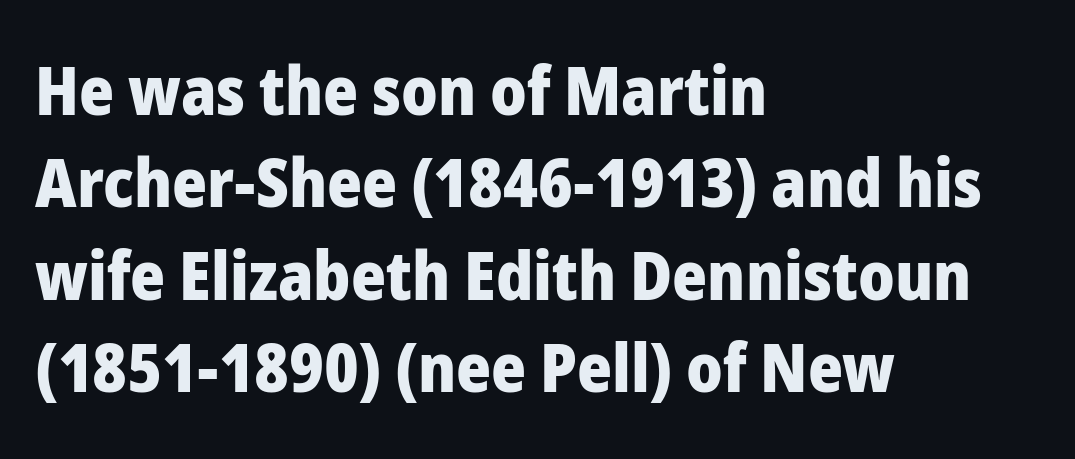
Q: Is the text bold? A: Yes.
Q: Is the text italic (slanted)? A: No, it is upright.
Q: Is the typeface a serif or a sans-serif typeface? A: Sans-serif.
Q: Is the text underlined? A: No.
Q: How is the paragraph aligned? A: Left-aligned.
Q: Is the spacing between letters normal or unusually wide? A: Normal.
Q: Is the spacing between lines tight, normal or loose? A: Normal.
Q: Width (condensed, normal, or wide)? A: Normal.
Q: Stroke contrast? A: Low.
Q: x-height? A: Medium.
Q: Monospaced? A: No.
